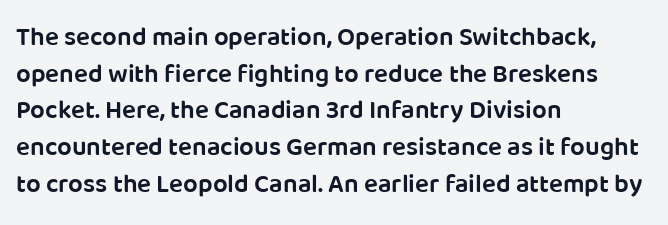
Every row of glyphs begins at an identical x-position on the left. Summary of weight: moderately heavy, a semibold. Evenly set lines give the paragraph a standard silhouette. In terms of letterspacing, this is plain default setting. When letters stand straight like this, we call the style roman or upright. The gap between lines stays unmarked.
